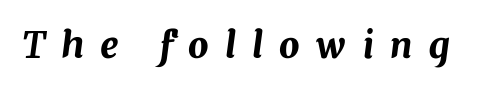
Short note: letters widely spaced. Decoration check: the copy has no underline. Notice how the stems are inclined rather than vertical — that's the hallmark of italics. A typesetter would call this proportional, since set widths differ per character.
